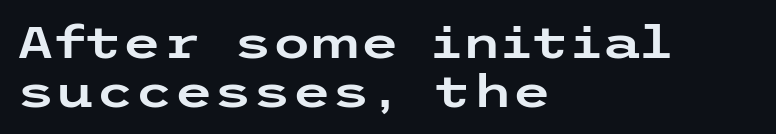
{"serif": "no", "italic": "no", "width": "wide", "stroke_contrast": "low", "x_height": "medium", "underline": "no", "align": "left", "line_spacing": "tight", "line_spacing_ratio": 1.09, "letter_spacing": "normal", "letter_spacing_em": 0.0, "glyph_px": 45}
